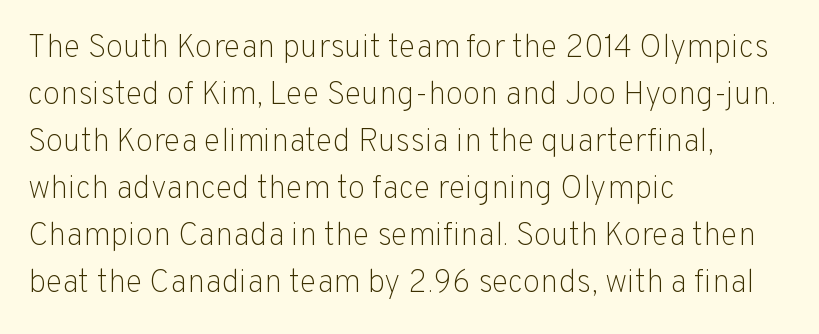
Q: Is the text bold? A: No.
Q: Is the text italic (slanted)? A: No, it is upright.
Q: Is the typeface a serif or a sans-serif typeface? A: Sans-serif.
Q: Is the text underlined? A: No.
Q: How is the paragraph aligned? A: Left-aligned.
Q: Is the spacing between letters normal or unusually wide? A: Normal.
Q: Is the spacing between lines tight, normal or loose? A: Normal.
Q: Width (condensed, normal, or wide)? A: Normal.
Q: Stroke contrast? A: Low.
Q: x-height? A: Medium.
Q: Monospaced? A: No.
